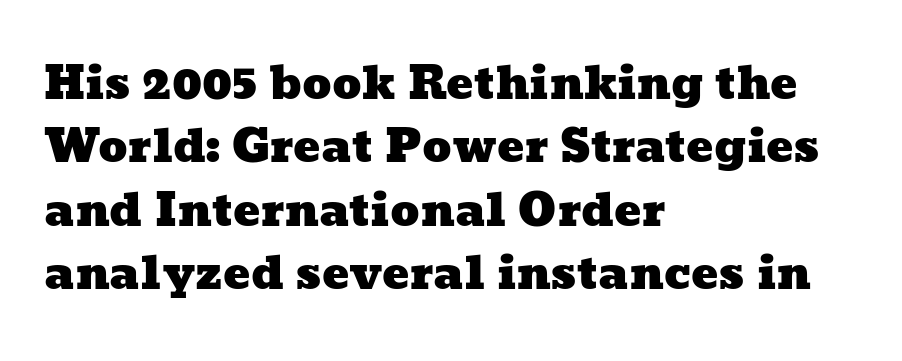
The image shows 45 px wide type; set left-aligned, normal line spacing (1.41x), normal letter spacing, not underlined; low stroke contrast and a medium x-height.
